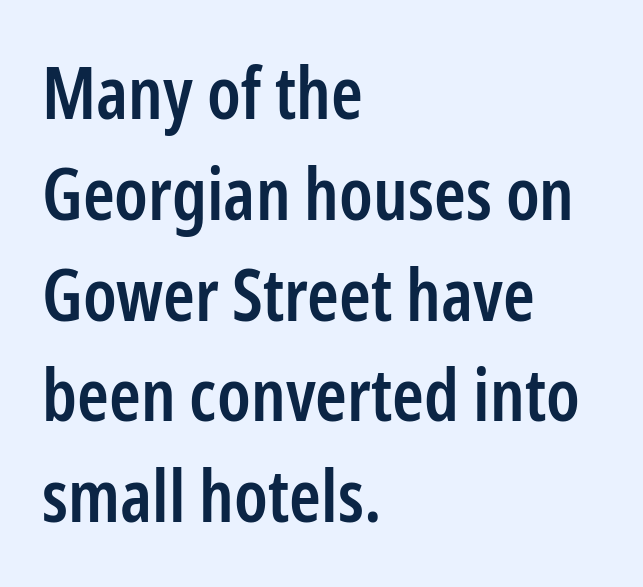
Leading: standard. Tracking here is standard; glyphs follow each other at the usual distance. The characters look somewhat weighty, a semibold short of true bold. Think of a printed novel: that variable character pitch is what you see here. The paragraph has a hard left edge and a soft right edge.
